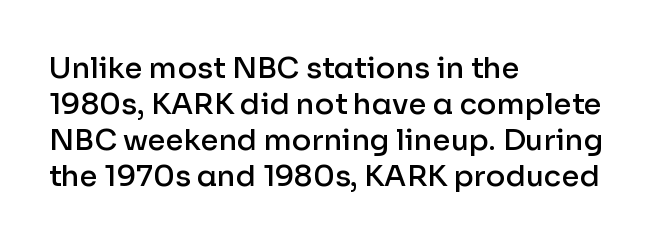
The image shows 29 px semibold sans-serif type, upright; set left-aligned, line spacing 1.24x, normal letter spacing, not underlined; low stroke contrast and a medium x-height.
